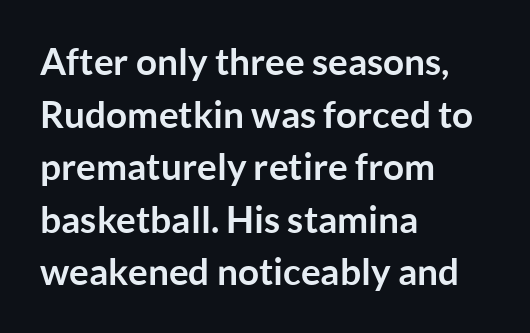
The image shows 37 px semibold sans-serif type, upright; set left-aligned, normal line spacing (1.42x), normal letter spacing, not underlined; low stroke contrast and a medium x-height.
